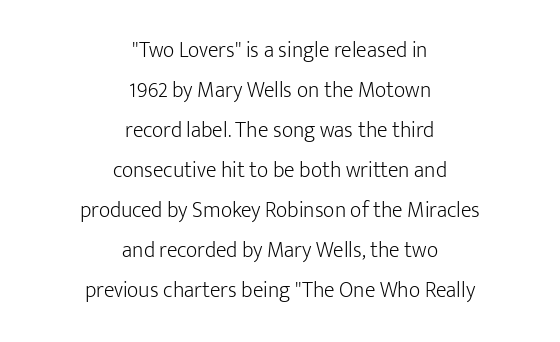
The font's upright variant was chosen for this text. A student would call this center alignment; a typographer would say set centered. This reads as an unemphasized weight, regular at the heaviest. The passage shown has conventional tracking throughout. Descender tails drop into unmarked territory.
